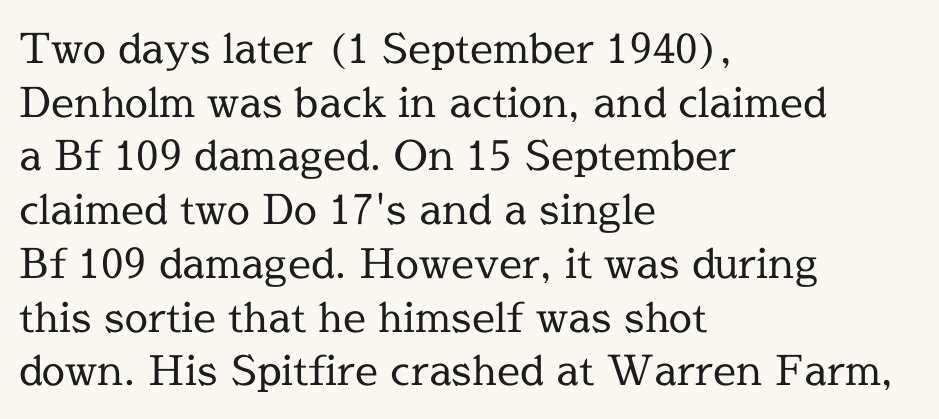
The image shows 41 px regular-weight serif type, upright; set left-aligned, normal line spacing (1.31x), normal letter spacing, not underlined; a medium x-height.
